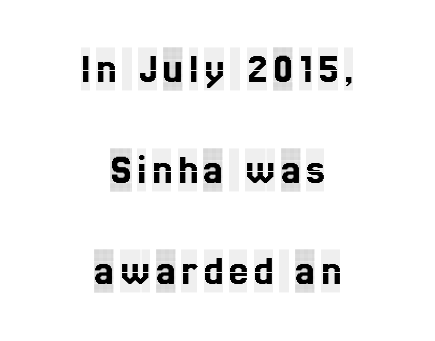
The image shows 43 px condensed serif type, upright; set centered, loose line spacing (2.35x), not underlined; a large x-height.
